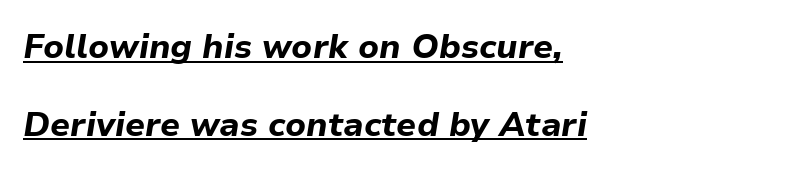
Is this a fixed-width face? No — the glyphs have proportional, varying widths. Looking at the ascenders, they clearly lean. Compared with a centered layout, this one pins lines to the left instead. Strong, thick strokes mark this as bold type.
